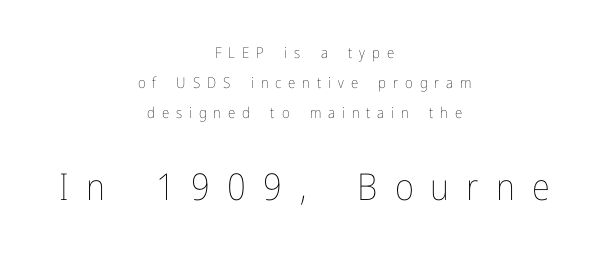
Has an underline been added? It has not. Each line is balanced around a shared central axis. No extra ink here — the face is not bold. Vertically, the passage feels expansive, rows floating well apart. Compared with typical body copy, the letter spacing here is much looser.
